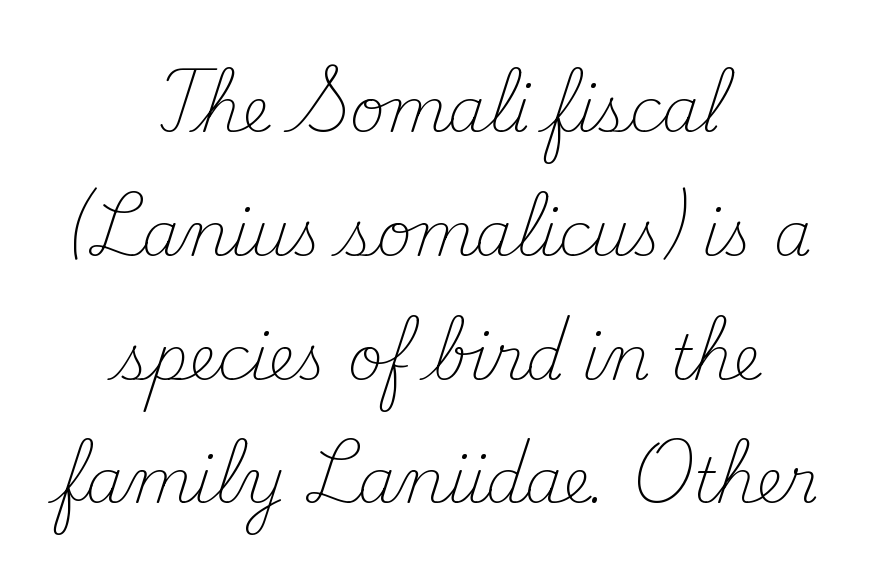
{"serif": "yes", "bold": "no", "weight": "light", "width": "normal", "stroke_contrast": "medium", "x_height": "small", "monospaced": "no", "underline": "no", "align": "center", "line_spacing": "loose", "line_spacing_ratio": 2.03, "letter_spacing": "normal", "letter_spacing_em": 0.0, "glyph_px": 61}
